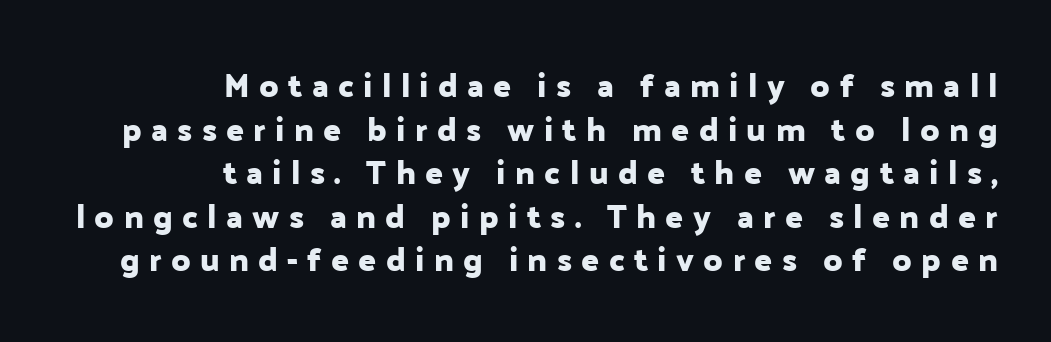
The image shows 33 px sans-serif type, upright; set right-aligned, normal line spacing (1.32x), unusually wide letter spacing (+0.28 em), not underlined; low stroke contrast and a medium x-height.
